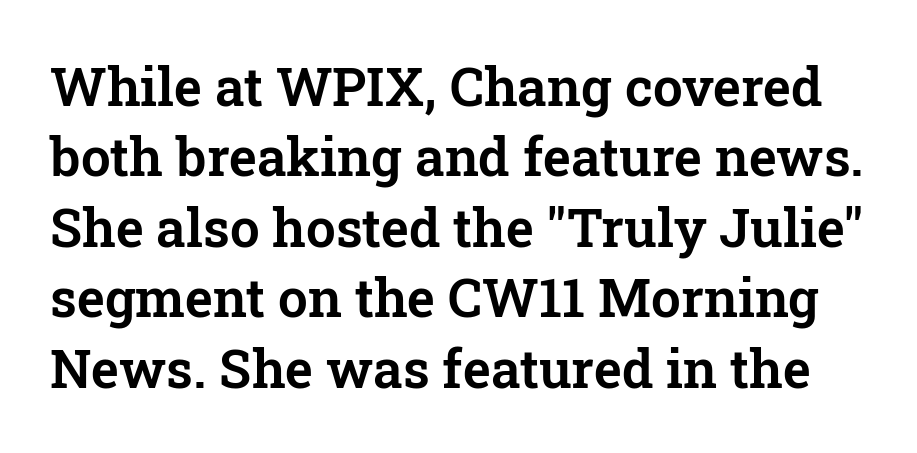
Q: Is the text italic (slanted)? A: No, it is upright.
Q: Is the typeface a serif or a sans-serif typeface? A: Serif.
Q: Is the text underlined? A: No.
Q: Is the spacing between letters normal or unusually wide? A: Normal.
Q: Is the spacing between lines tight, normal or loose? A: Normal.
Q: Width (condensed, normal, or wide)? A: Normal.
Q: Stroke contrast? A: Low.
Q: x-height? A: Medium.
Q: Monospaced? A: No.
